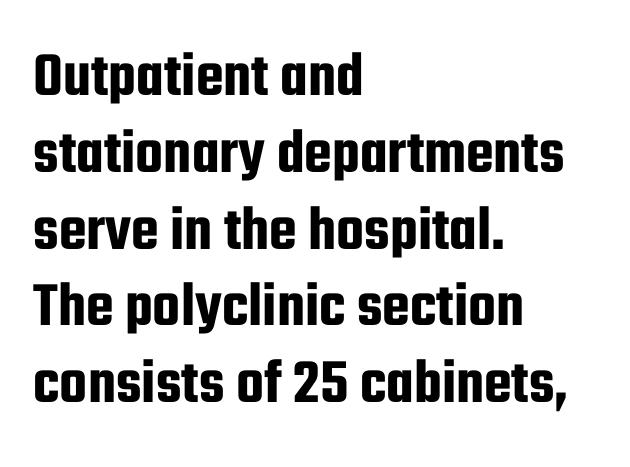
The image shows 64 px condensed sans-serif type, upright; set left-aligned, line spacing 1.2x, normal letter spacing, not underlined; low stroke contrast and a medium x-height.
